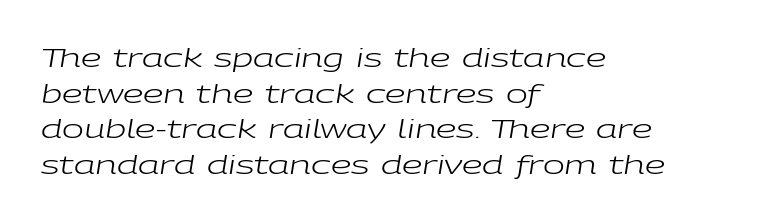
Q: Is the text bold? A: No.
Q: Is the text italic (slanted)? A: Yes, it leans right by about 9 degrees.
Q: Is the text underlined? A: No.
Q: How is the paragraph aligned? A: Left-aligned.
Q: Is the spacing between letters normal or unusually wide? A: Normal.
Q: Is the spacing between lines tight, normal or loose? A: Normal.
